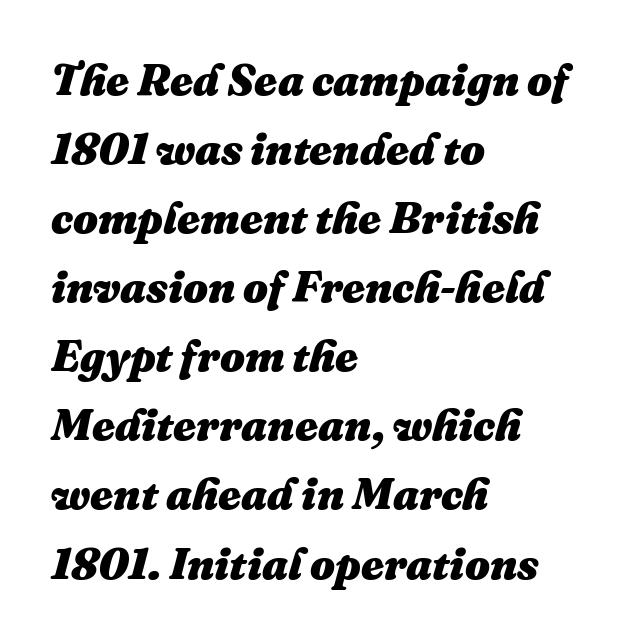
{"italic": "yes", "lean": "right", "slant_degrees": 16, "bold": "yes", "weight": "heavy", "width": "normal", "stroke_contrast": "medium", "x_height": "medium", "monospaced": "no", "underline": "no", "align": "left", "line_spacing": "normal", "line_spacing_ratio": 1.57, "letter_spacing": "normal", "letter_spacing_em": 0.0, "glyph_px": 44}
